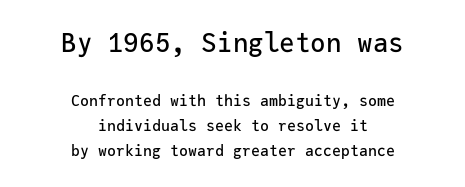
The rendering keeps characters at their native spacing. You can tell it's not italic because the verticals are truly vertical. The lines are quadded center. The letters in the upper block stand taller than those in the block below.
